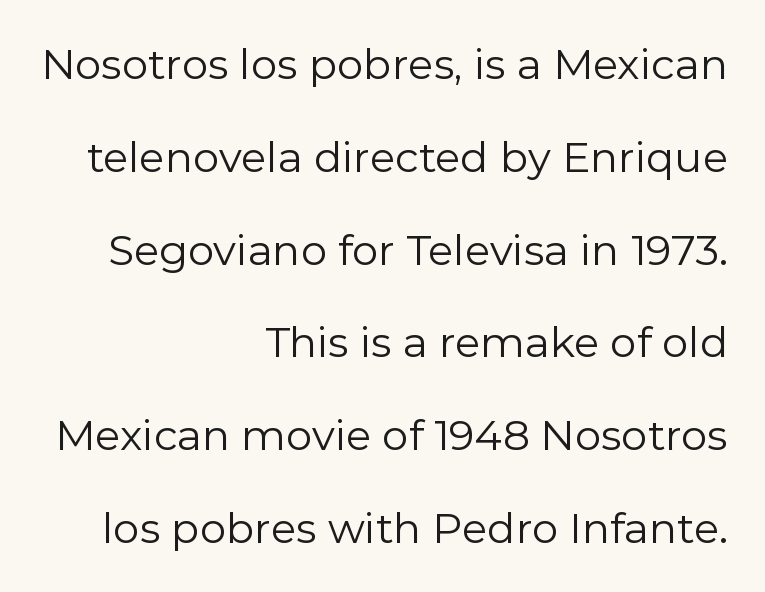
The image shows 42 px regular-weight sans-serif type, upright; set right-aligned, loose line spacing (2.21x), normal letter spacing, not underlined; low stroke contrast and a medium x-height.
